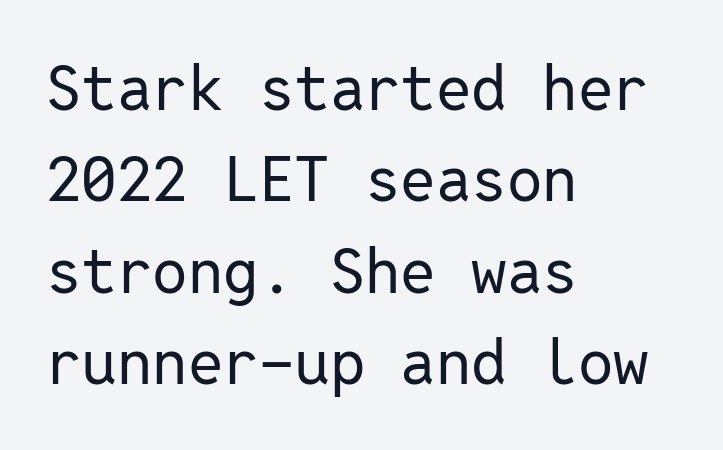
Q: Is the text bold? A: No.
Q: Is the text italic (slanted)? A: No, it is upright.
Q: Is the typeface a serif or a sans-serif typeface? A: Sans-serif.
Q: Is the text underlined? A: No.
Q: How is the paragraph aligned? A: Left-aligned.
Q: Is the spacing between letters normal or unusually wide? A: Normal.
Q: Is the spacing between lines tight, normal or loose? A: Normal.
Q: Width (condensed, normal, or wide)? A: Normal.
Q: Stroke contrast? A: Low.
Q: x-height? A: Medium.
Q: Monospaced? A: Yes.
